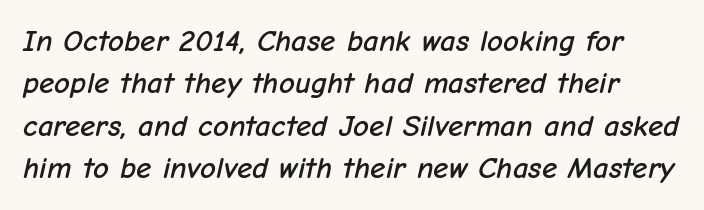
The image shows 31 px text type, italic (leaning right); set normal line spacing (1.37x), normal letter spacing, not underlined; low stroke contrast and a medium x-height.
